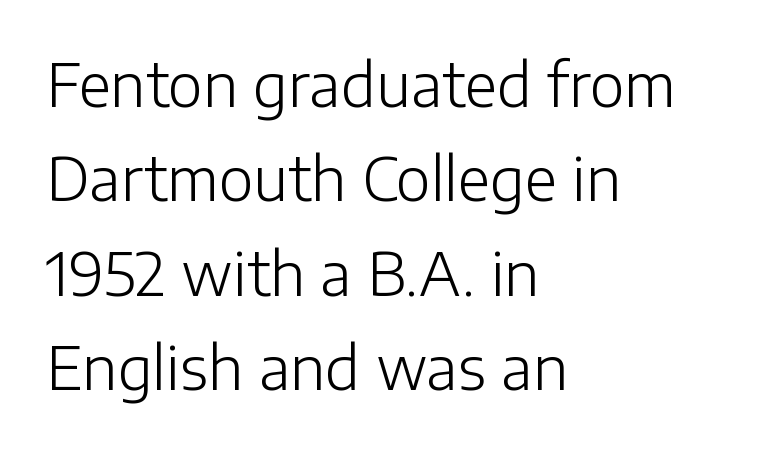
The image shows 59 px light sans-serif type, upright; set left-aligned, normal line spacing (1.6x), normal letter spacing, not underlined; low stroke contrast and a medium x-height.
